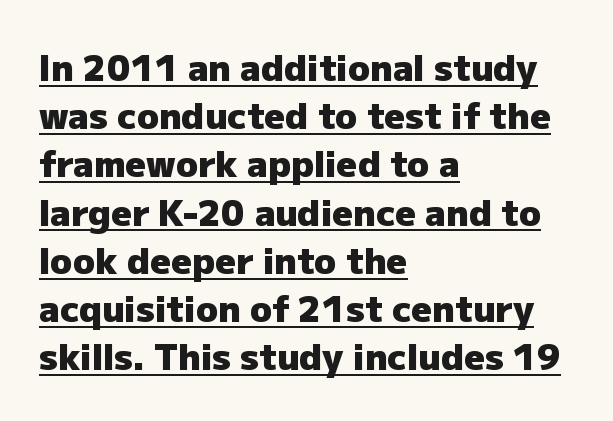
How would I describe the line gaps? Plain and ordinary. These lines carry a lot of weight — the face is fully bold. Unlike a traditional serif, this face leaves its strokes unadorned. This is underlined copy, the kind a proofreader might mark for attention. Typeset ragged right — the left edge is the straight one. The letters stand upright; this is a roman face.
